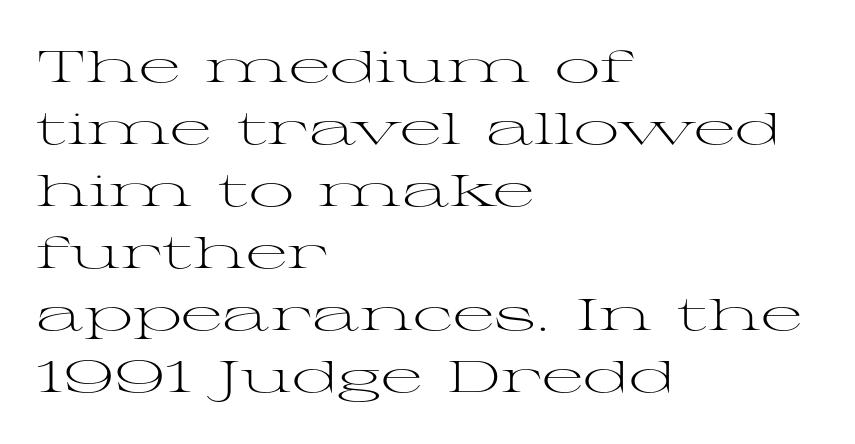
A typesetter would call this leading conventional body-copy spacing. A roman cut, with each character standing at attention. The ragged edge is on the right, which tells us the setting is flush left. This is serif lettering, the kind often seen in printed books. Students, note that the glyphs here touch the page at normal intervals.
